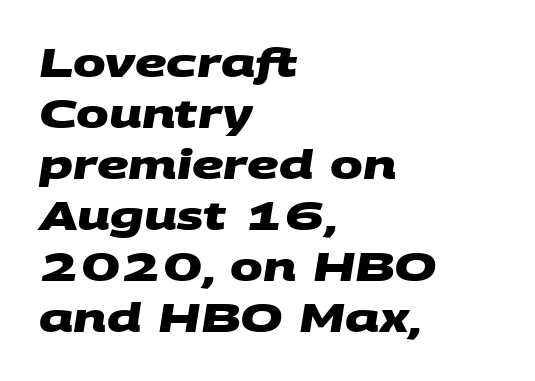
{"serif": "no", "bold": "yes", "weight": "heavy", "width": "wide", "stroke_contrast": "medium", "x_height": "large", "monospaced": "no", "underline": "no", "align": "left", "line_spacing": "normal", "line_spacing_ratio": 1.31, "letter_spacing": "normal", "letter_spacing_em": 0.0, "glyph_px": 39}
